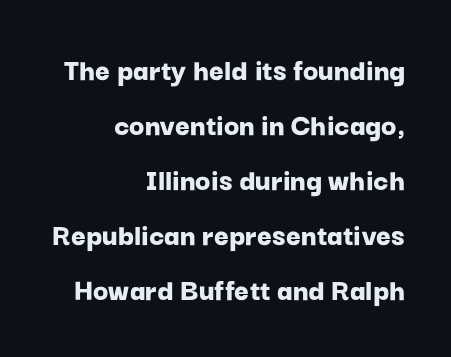
Q: Is the text bold? A: Yes.
Q: Is the text italic (slanted)? A: No, it is upright.
Q: Is the typeface a serif or a sans-serif typeface? A: Sans-serif.
Q: Is the text underlined? A: No.
Q: How is the paragraph aligned? A: Right-aligned.
Q: Is the spacing between letters normal or unusually wide? A: Normal.
Q: Width (condensed, normal, or wide)? A: Normal.
Q: Stroke contrast? A: Low.
Q: x-height? A: Medium.
Q: Monospaced? A: No.
